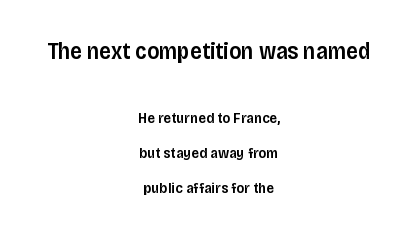
Q: Is the text bold? A: Semi-bold.
Q: Is the text italic (slanted)? A: No, it is upright.
Q: Is the text underlined? A: No.
Q: How is the paragraph aligned? A: Centered.
Q: Is the spacing between letters normal or unusually wide? A: Normal.
Q: Is the spacing between lines tight, normal or loose? A: Loose.
Q: Which block of text is set in a larger size, the first (top) or the second (bottom)? A: The first (top) one.
